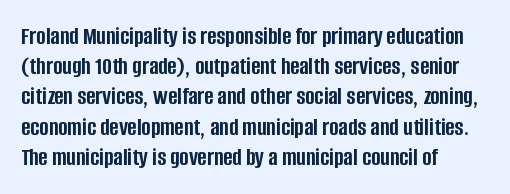
The image shows 25 px bold type, upright; set left-aligned, line spacing 1.21x, normal letter spacing, not underlined.
